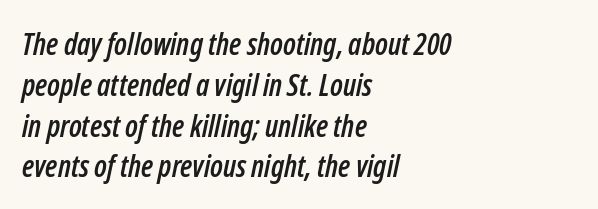
Q: Is the text italic (slanted)? A: Yes, it leans right by about 12 degrees.
Q: Is the text underlined? A: No.
Q: How is the paragraph aligned? A: Left-aligned.
Q: Is the spacing between letters normal or unusually wide? A: Normal.
Q: Is the spacing between lines tight, normal or loose? A: Normal.
Q: Width (condensed, normal, or wide)? A: Condensed.
Q: Stroke contrast? A: Low.
Q: x-height? A: Medium.
Q: Monospaced? A: No.
